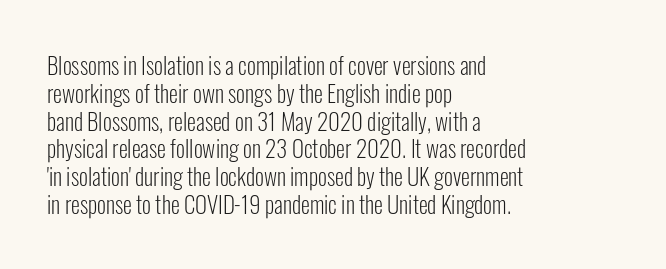
{"italic": "no", "bold": "no", "underline": "no", "align": "left", "line_spacing_ratio": 1.21, "letter_spacing": "normal", "letter_spacing_em": 0.0, "glyph_px": 23}
